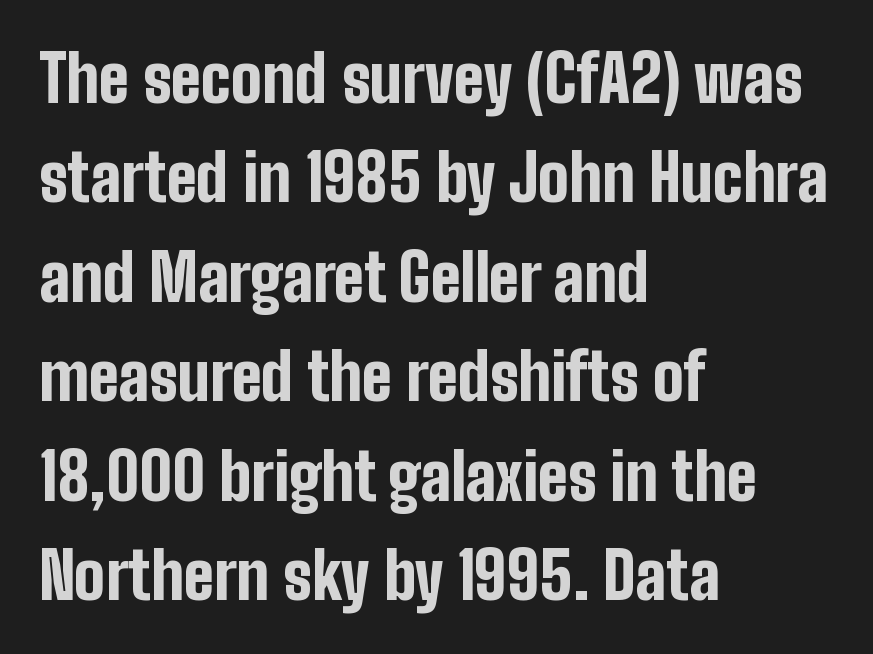
The image shows 65 px bold, condensed sans-serif type, upright; set left-aligned, normal line spacing (1.53x), normal letter spacing, not underlined; low stroke contrast and a medium x-height.
